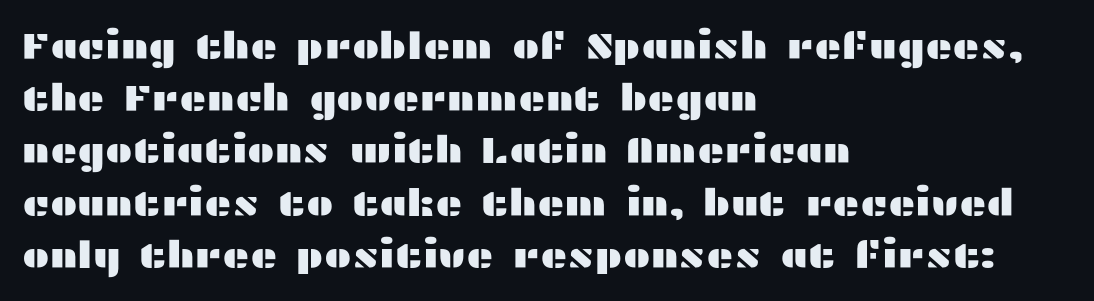
The string is rendered with underlining switched off. A typesetter would call this zero additional tracking. Serifs: no, the terminals of the letterforms are clean. The lines are quadded left. If you drew a line through each stem, it would be perfectly vertical. Note the varied advance widths — an 'i' is clearly narrower than an 'm'.
